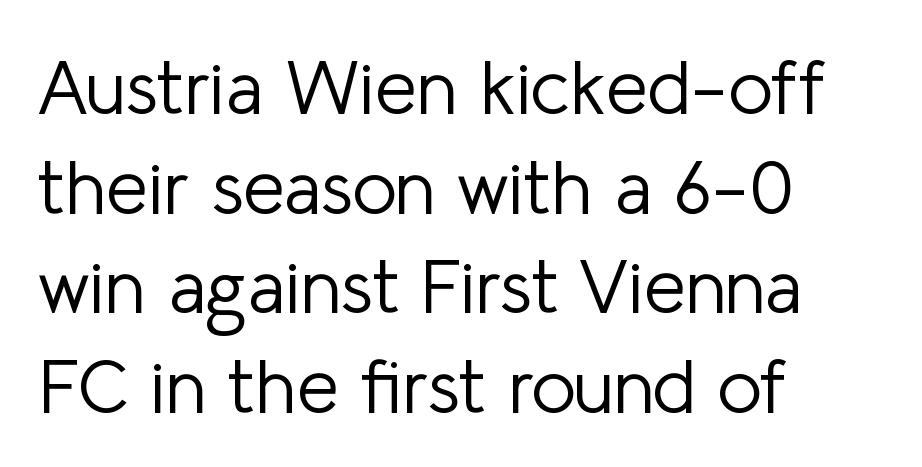
Q: Is the text bold? A: No.
Q: Is the text italic (slanted)? A: No, it is upright.
Q: Is the typeface a serif or a sans-serif typeface? A: Sans-serif.
Q: Is the text underlined? A: No.
Q: How is the paragraph aligned? A: Left-aligned.
Q: Is the spacing between letters normal or unusually wide? A: Normal.
Q: Is the spacing between lines tight, normal or loose? A: Normal.
Q: Width (condensed, normal, or wide)? A: Normal.
Q: Stroke contrast? A: Low.
Q: x-height? A: Medium.
Q: Monospaced? A: No.
